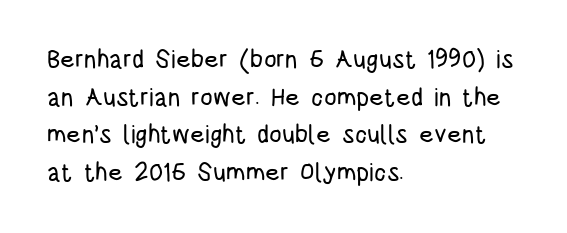
The image shows 25 px text type, upright; set left-aligned, normal line spacing (1.51x), normal letter spacing, not underlined.
